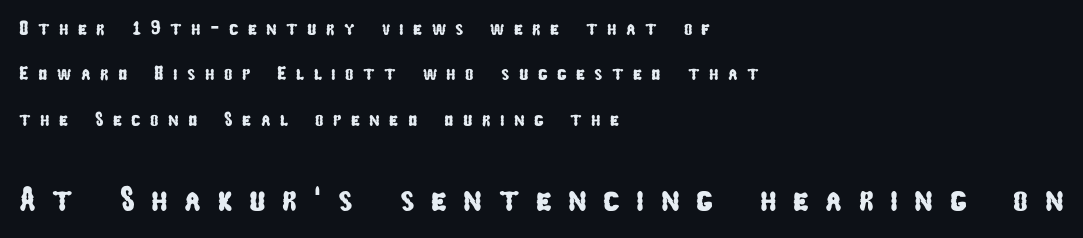
Q: Is the typeface a serif or a sans-serif typeface? A: Sans-serif.
Q: Is the text underlined? A: No.
Q: How is the paragraph aligned? A: Left-aligned.
Q: Is the spacing between letters normal or unusually wide? A: Unusually wide.
Q: Is the spacing between lines tight, normal or loose? A: Loose.
Q: Which block of text is set in a larger size, the first (top) or the second (bottom)? A: The second (bottom) one.
Q: Width (condensed, normal, or wide)? A: Condensed.
Q: Stroke contrast? A: Low.
Q: x-height? A: Medium.
Q: Monospaced? A: No.
